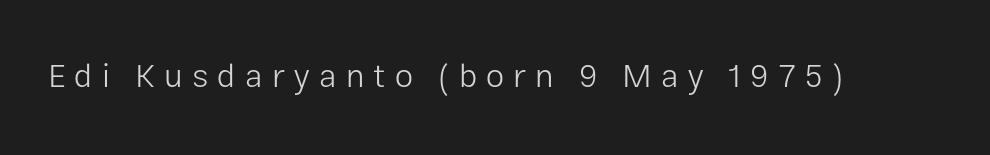
In terms of letterspacing, this is a distinctly airy, spread setting. Beneath every word, the page is bare. Compared with a typical body face, this is equally light or lighter still. Think of a printed novel: that variable character pitch is what you see here.
